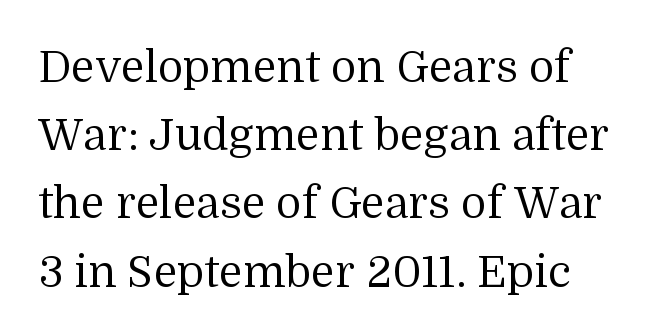
{"serif": "yes", "italic": "no", "bold": "no", "weight": "regular", "width": "normal", "stroke_contrast": "medium", "x_height": "medium", "monospaced": "no", "underline": "no", "align": "left", "line_spacing": "normal", "line_spacing_ratio": 1.55, "letter_spacing": "normal", "letter_spacing_em": 0.0, "glyph_px": 44}
